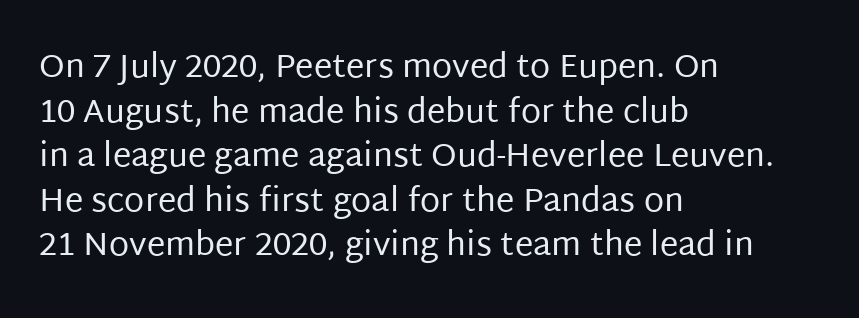
Think of a printed novel: that variable character pitch is what you see here. A light-to-regular cut is what we see here. Horizontal bands of white between lines are of average thickness. The letters carry no serifs — their stems end cleanly without finishing strokes. Line starts are locked; line ends wander.
